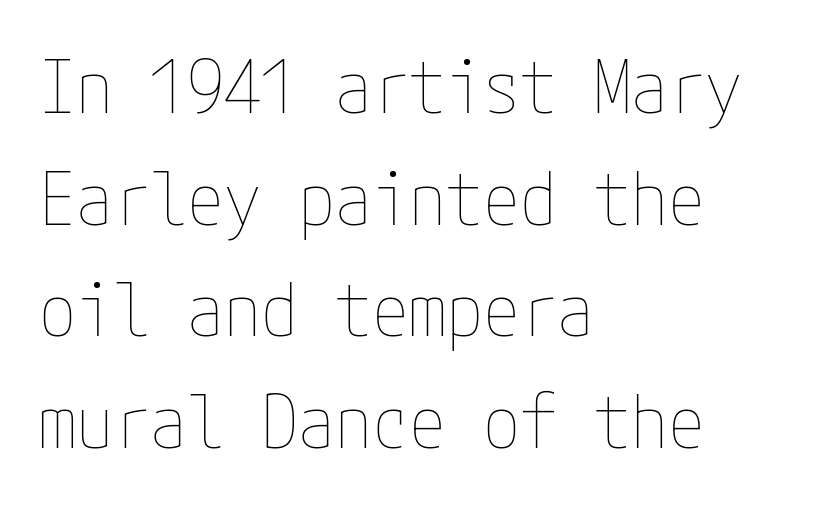
The letters sit at their default tracking, neither squeezed nor spread. Plain, unruled lines of type. Vertical stems look standard width or narrower in stroke. Compared with a centered layout, this one pins lines to the left instead.
